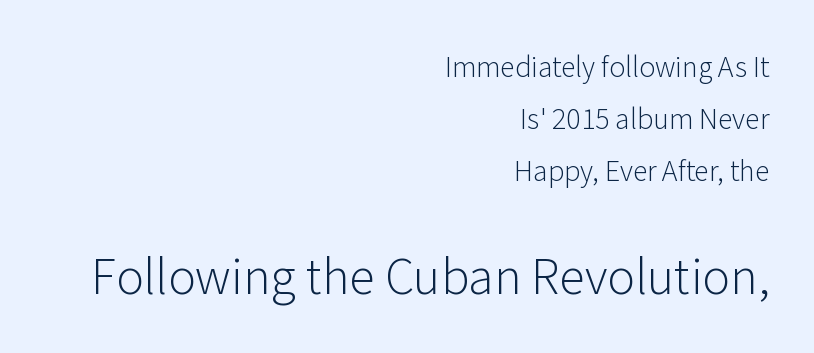
The image shows 47 px light sans-serif type, upright; set right-aligned, loose line spacing (1.93x), normal letter spacing, not underlined; the second (bottom) block is 1.74x larger; low stroke contrast and a medium x-height.
